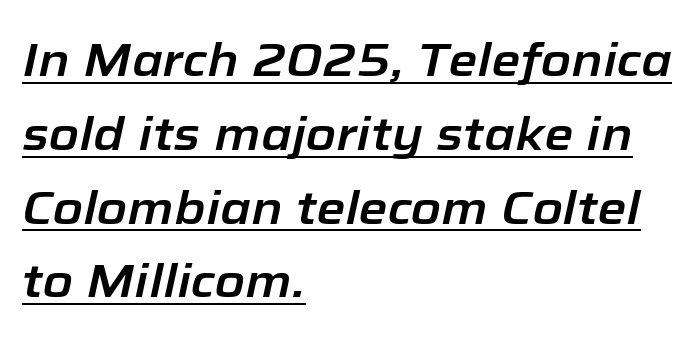
Notice how a bar underscores the lettering throughout. Observe the lean: these are italic letterforms. The letters advance in unequal steps, a hallmark of proportional type. These lines stack with their left ends in a neat column.
